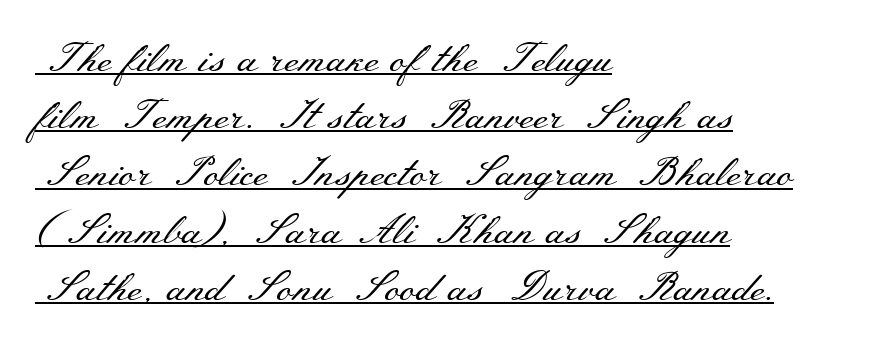
The words here are underlined. Inter-character spacing is left at the font's built-in metrics. Font category for this specimen: serif. Each stroke keeps to a modest, everyday thickness or less. Each line starts at the same left margin while the right side varies. Each letter keeps its own natural width here, so spacing adapts to shape.
